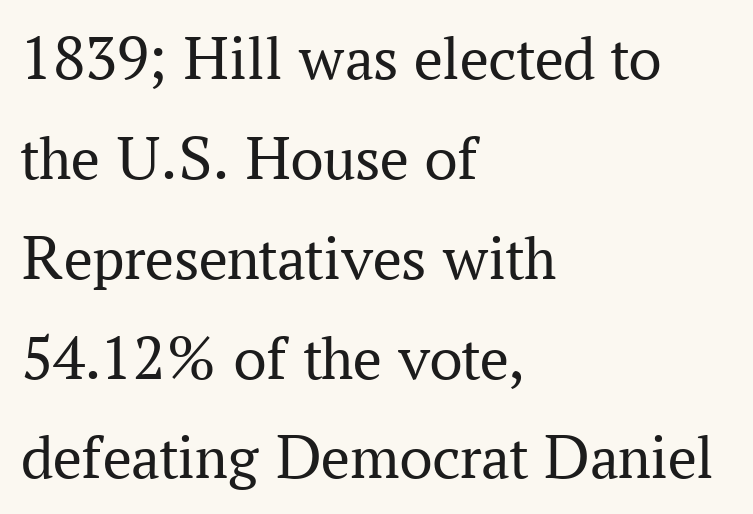
The image shows 64 px regular-weight serif type, upright; set left-aligned, normal line spacing (1.56x), normal letter spacing, not underlined; medium stroke contrast and a medium x-height.
